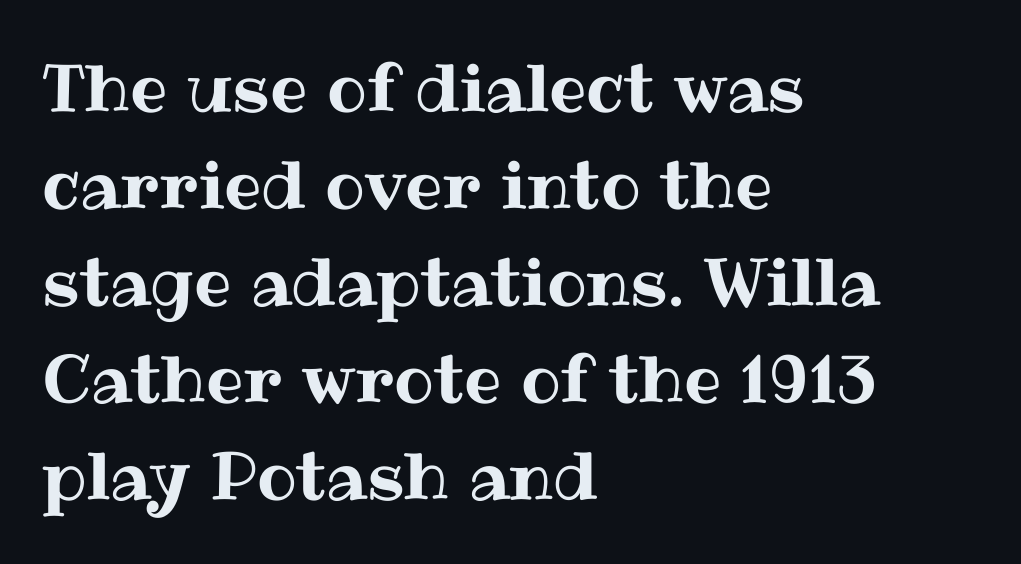
Spacing verdict: proportional, widths tailored to each character. Summary of vertical rhythm: regular, with standard interline spacing. You can tell it's not italic because the verticals are truly vertical. Letter spacing: default. Notice how the passage keeps a crisp vertical edge on the left only.
